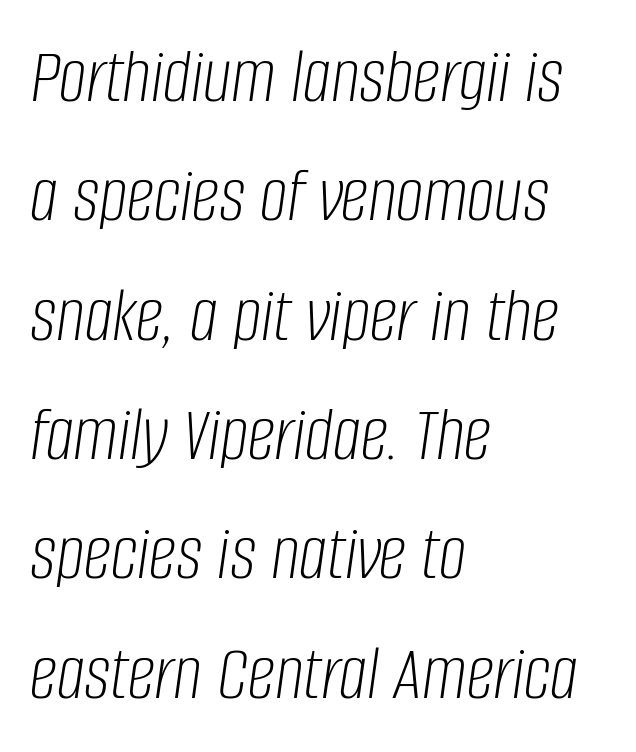
{"italic": "yes", "lean": "right", "slant_degrees": 8, "bold": "no", "weight": "light", "width": "condensed", "stroke_contrast": "low", "x_height": "large", "monospaced": "no", "underline": "no", "align": "left", "line_spacing": "normal", "line_spacing_ratio": 1.53, "letter_spacing": "normal", "letter_spacing_em": 0.0, "glyph_px": 78}
